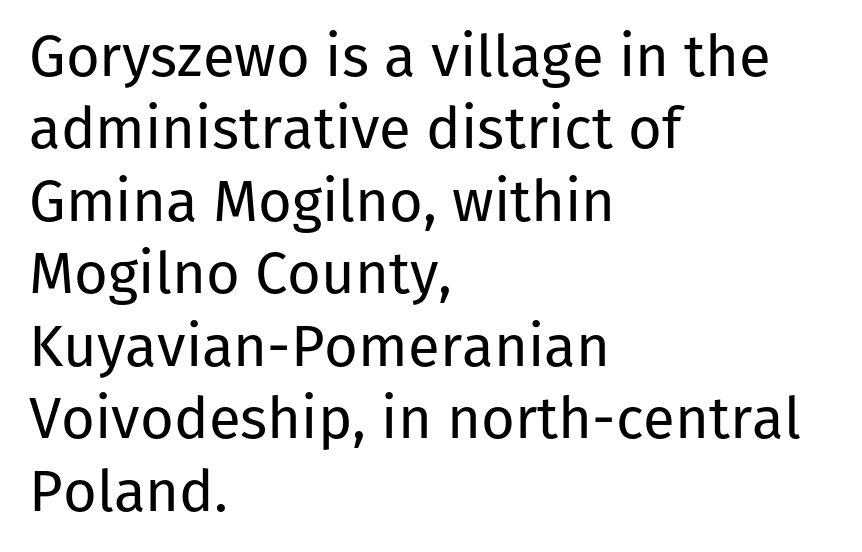
{"serif": "no", "italic": "no", "bold": "no", "weight": "regular", "width": "normal", "stroke_contrast": "low", "x_height": "medium", "monospaced": "no", "underline": "no", "align": "left", "line_spacing": "normal", "line_spacing_ratio": 1.25, "letter_spacing": "normal", "letter_spacing_em": 0.0, "glyph_px": 58}
